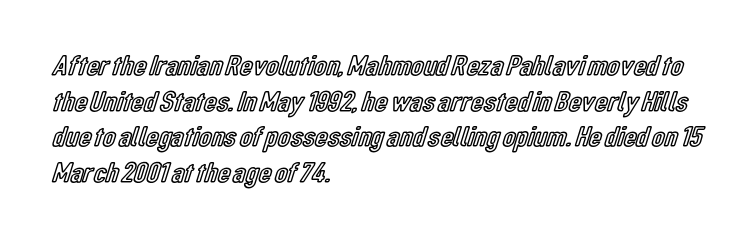
{"width": "condensed", "x_height": "medium", "monospaced": "no", "underline": "no", "align": "left", "line_spacing_ratio": 1.23, "letter_spacing": "normal", "letter_spacing_em": 0.0, "glyph_px": 29}
